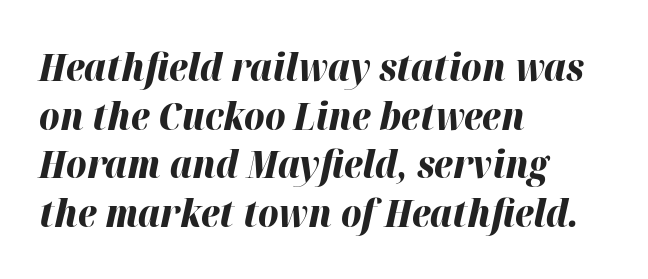
Q: Is the text bold? A: Yes.
Q: Is the text italic (slanted)? A: Yes, it leans right by about 12 degrees.
Q: Is the text underlined? A: No.
Q: How is the paragraph aligned? A: Left-aligned.
Q: Is the spacing between letters normal or unusually wide? A: Normal.
Q: Is the spacing between lines tight, normal or loose? A: Normal.
Q: Width (condensed, normal, or wide)? A: Normal.
Q: Stroke contrast? A: High.
Q: x-height? A: Medium.
Q: Monospaced? A: No.
